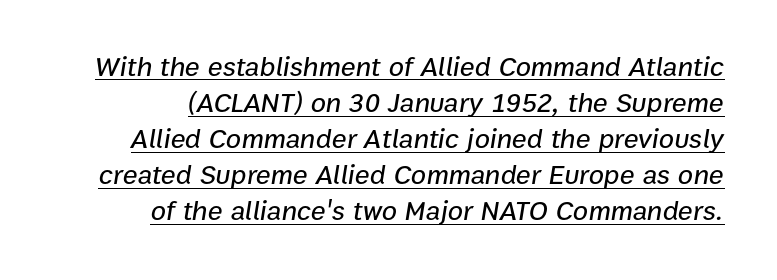
The image shows 28 px text type, italic (leaning right); set normal line spacing (1.29x), normal letter spacing, underlined; low stroke contrast and a medium x-height.
